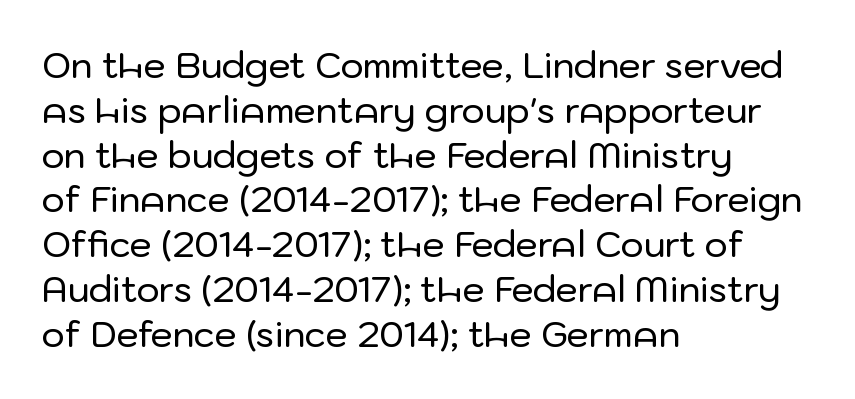
Posture: vertical. Tracking here is standard; glyphs follow each other at the usual distance. Are there feet on the stems? There aren't — it's a sans. Note the varied advance widths — an 'i' is clearly narrower than an 'm'.
